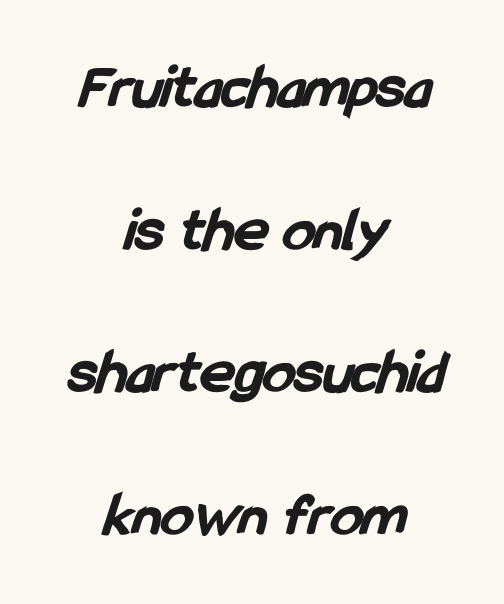
Casual observation: everything's sitting right in the middle. Note the varied advance widths — an 'i' is clearly narrower than an 'm'. How heavy is the stroke? Heavy — this is a bold. The gaps between neighbouring characters are ordinary and unremarkable.
